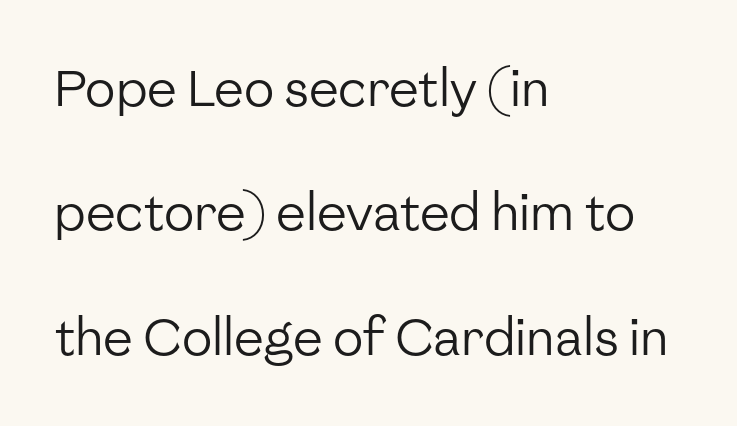
{"serif": "no", "italic": "no", "bold": "no", "weight": "regular", "width": "normal", "stroke_contrast": "low", "x_height": "medium", "monospaced": "no", "underline": "no", "align": "left", "line_spacing": "loose", "line_spacing_ratio": 2.49, "letter_spacing": "normal", "letter_spacing_em": 0.0, "glyph_px": 50}
